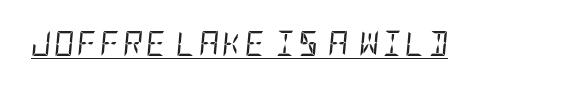
Vertical stems look standard width or narrower in stroke. The words here are underlined. Does the lettering tilt? It does — this is italic.
